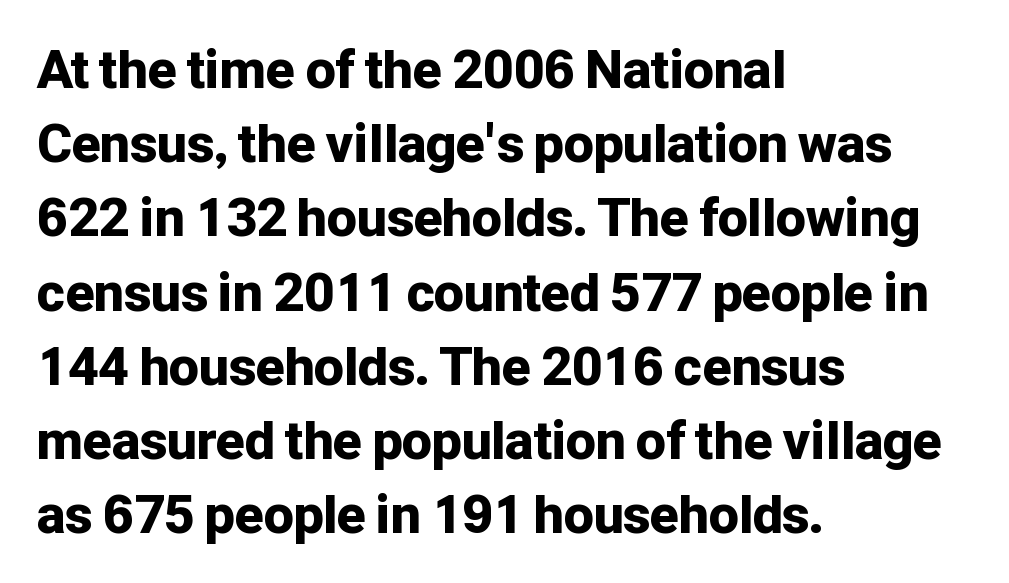
{"serif": "no", "italic": "no", "bold": "yes", "weight": "bold", "width": "normal", "stroke_contrast": "low", "x_height": "medium", "monospaced": "no", "underline": "no", "align": "left", "line_spacing": "normal", "line_spacing_ratio": 1.4, "letter_spacing": "normal", "letter_spacing_em": 0.0, "glyph_px": 53}
